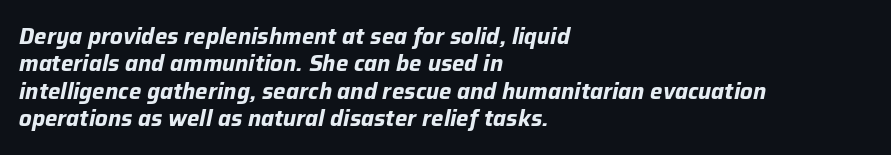
{"italic": "yes", "lean": "right", "slant_degrees": 12, "bold": "yes", "underline": "no", "align": "left", "line_spacing_ratio": 1.24, "letter_spacing": "normal", "letter_spacing_em": 0.0, "glyph_px": 22}
